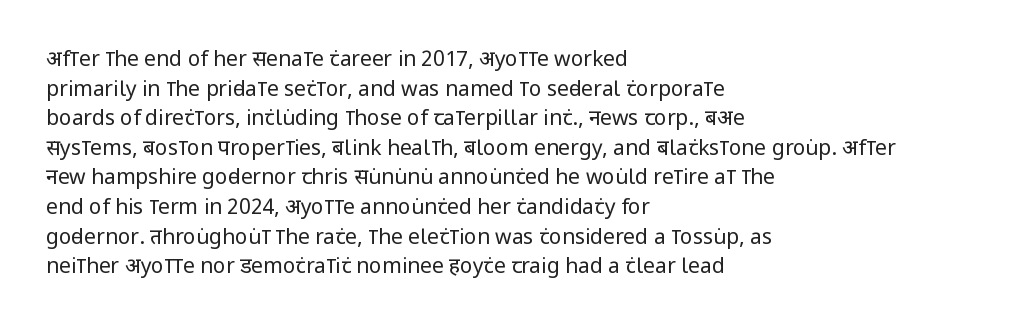
{"italic": "no", "bold": "no", "underline": "no", "align": "left", "line_spacing": "normal", "line_spacing_ratio": 1.41, "letter_spacing": "normal", "letter_spacing_em": 0.0, "glyph_px": 21}
